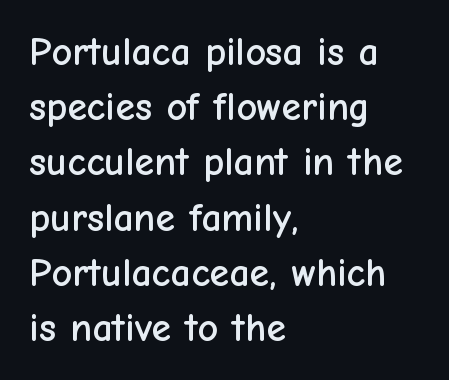
The image shows 40 px sans-serif type, upright; set left-aligned, normal line spacing (1.38x), normal letter spacing, not underlined; low stroke contrast and a medium x-height.
